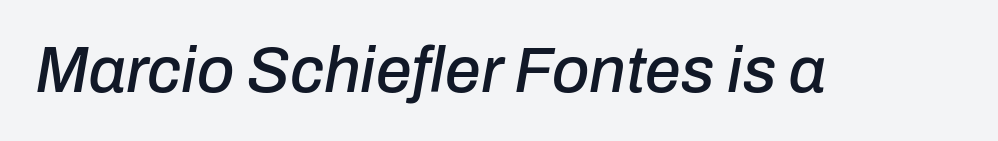
The image shows 64 px text type, italic (leaning right); set normal letter spacing, not underlined; low stroke contrast and a medium x-height.
